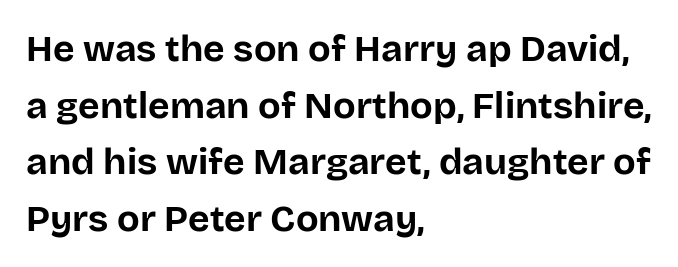
The rendering uses natural spacing where letterforms have individual widths. These lines keep a tight, regular rhythm from letter to letter. The rendering uses a bold face; every stroke is thick and dark. A clean baseline with only descenders dipping below it. Visually the block forms a straight wall on the left and a jagged coastline on the right.
